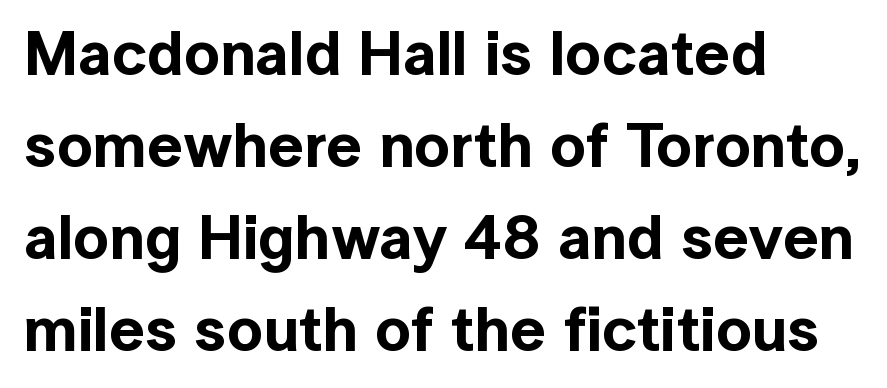
Q: Is the text italic (slanted)? A: No, it is upright.
Q: Is the typeface a serif or a sans-serif typeface? A: Sans-serif.
Q: Is the text underlined? A: No.
Q: How is the paragraph aligned? A: Left-aligned.
Q: Is the spacing between letters normal or unusually wide? A: Normal.
Q: Is the spacing between lines tight, normal or loose? A: Normal.
Q: Width (condensed, normal, or wide)? A: Normal.
Q: x-height? A: Medium.
Q: Monospaced? A: No.
